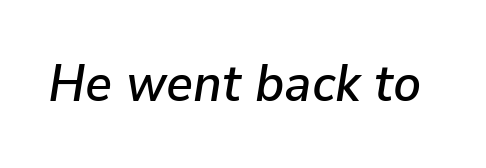
The image shows 52 px text type, italic (leaning right); set normal letter spacing, not underlined; low stroke contrast and a medium x-height.
